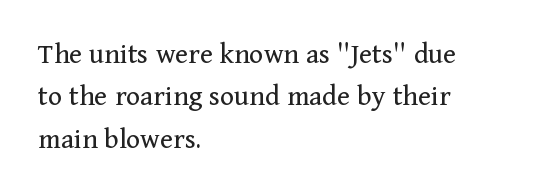
Q: Is the text bold? A: No.
Q: Is the text italic (slanted)? A: No, it is upright.
Q: Is the typeface a serif or a sans-serif typeface? A: Serif.
Q: Is the text underlined? A: No.
Q: How is the paragraph aligned? A: Left-aligned.
Q: Is the spacing between letters normal or unusually wide? A: Normal.
Q: Is the spacing between lines tight, normal or loose? A: Normal.
Q: Width (condensed, normal, or wide)? A: Normal.
Q: Stroke contrast? A: Medium.
Q: x-height? A: Medium.
Q: Monospaced? A: No.
